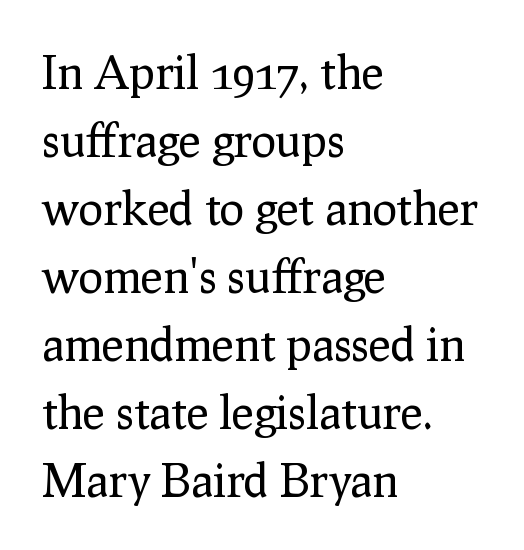
{"serif": "yes", "italic": "no", "bold": "no", "weight": "regular", "width": "normal", "stroke_contrast": "low", "x_height": "medium", "monospaced": "no", "underline": "no", "align": "left", "line_spacing": "normal", "line_spacing_ratio": 1.48, "letter_spacing": "normal", "letter_spacing_em": 0.0, "glyph_px": 46}
